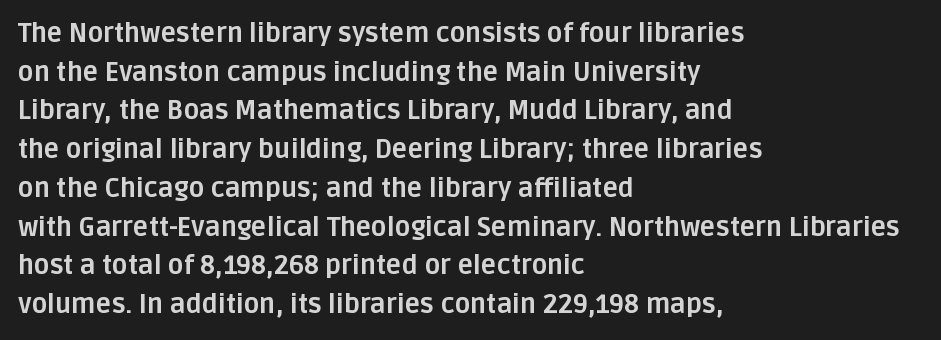
{"italic": "no", "bold": "yes", "underline": "no", "align": "left", "line_spacing": "normal", "line_spacing_ratio": 1.49, "letter_spacing": "normal", "letter_spacing_em": 0.0, "glyph_px": 26}
